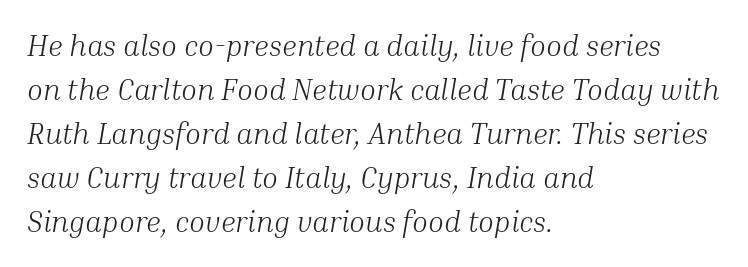
The words here are not underlined. Observe the lean: these are italic letterforms. Is the block centered? No — it sits flush against the left margin. These lines are rendered in a variable-pitch font. Typographically, this falls in the serif category.
